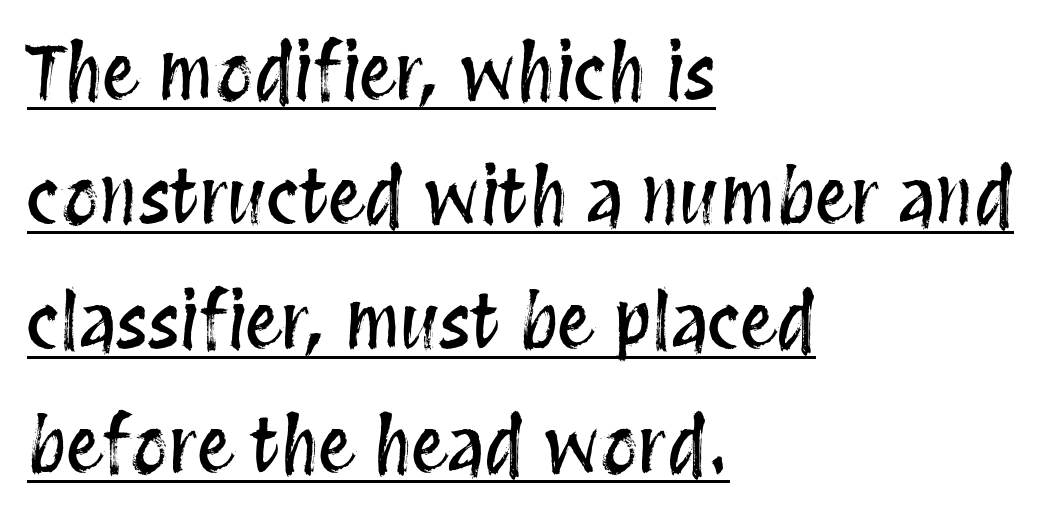
The image shows 74 px condensed type, upright; set left-aligned, normal line spacing (1.68x), normal letter spacing, underlined; medium stroke contrast and a large x-height.
